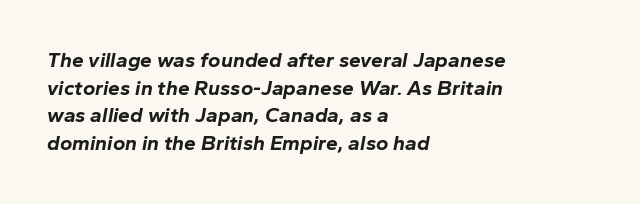
It's the slanting kind of type. Look at the stroke-to-counter ratio: heavy, a bold. Is the block centered? No — it sits flush against the left margin. Glyph-to-glyph distance matches everyday printed text. Quick note: interline space is typical. Descenders are the only things crossing below the line.
